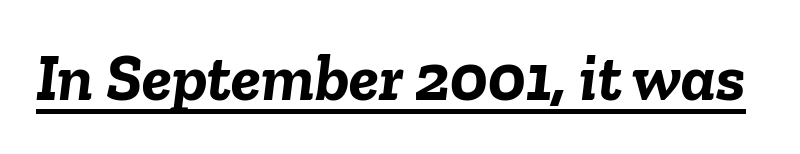
{"italic": "yes", "lean": "right", "slant_degrees": 6, "bold": "yes", "weight": "semibold", "width": "normal", "stroke_contrast": "low", "x_height": "medium", "monospaced": "no", "underline": "yes", "letter_spacing": "normal", "letter_spacing_em": 0.0, "glyph_px": 67}
